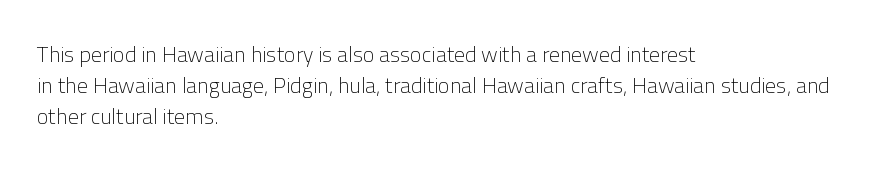
Summary of vertical rhythm: regular, with standard interline spacing. Short note: letters normally spaced. The font's upright variant was chosen for this text. Casual observation: everything's shoved over to the left.
